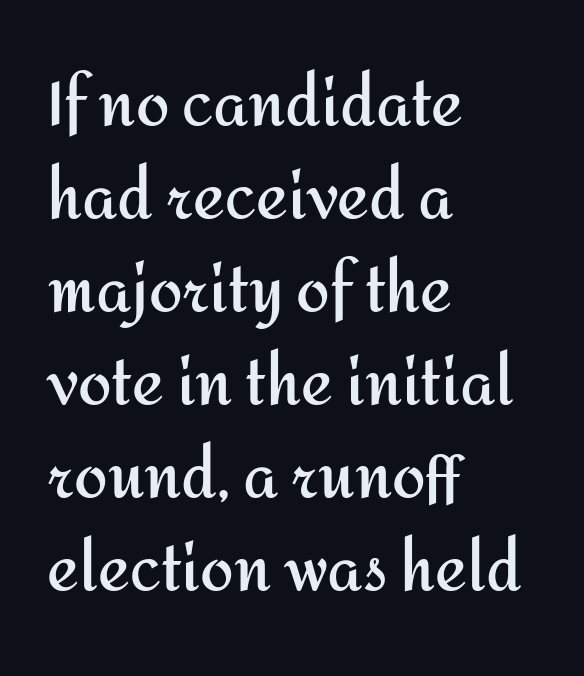
Emphasis by weight is at full strength: bold. Vertically, the passage feels balanced, rows spaced as you'd expect. Honestly, the letter spacing is just normal — you wouldn't notice it. You could not count columns in this text — the font is proportionally spaced. This is roman type, the default non-slanted kind. Grotesque or geometric, the face here clearly has no serifs.
